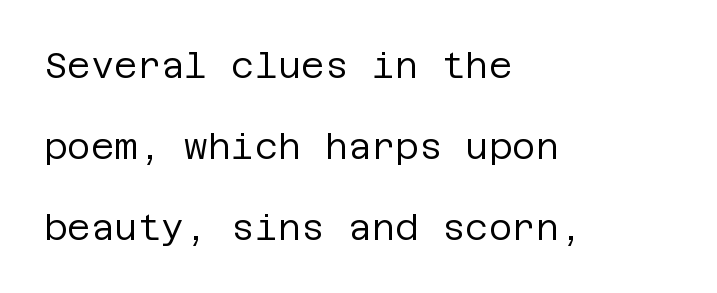
{"serif": "no", "italic": "no", "bold": "no", "weight": "regular", "width": "normal", "stroke_contrast": "low", "x_height": "large", "underline": "no", "align": "left", "line_spacing": "loose", "line_spacing_ratio": 2.25, "letter_spacing": "normal", "letter_spacing_em": 0.0, "glyph_px": 36}
